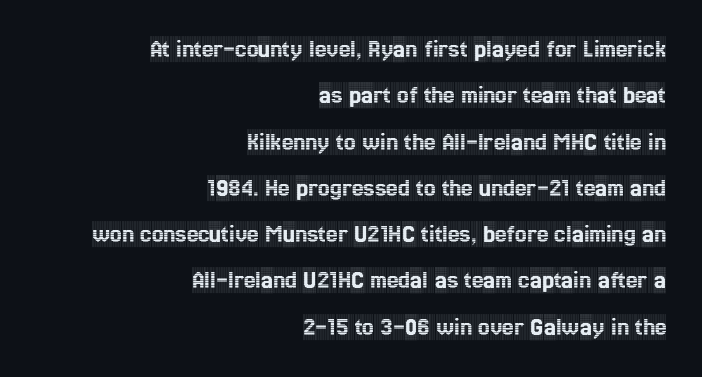
Designer's note — italics off, roman on. Letters rest on an invisible, unmarked baseline. Between one letter and the next there's only the usual sliver of space. Where is the straight margin? On the right.
